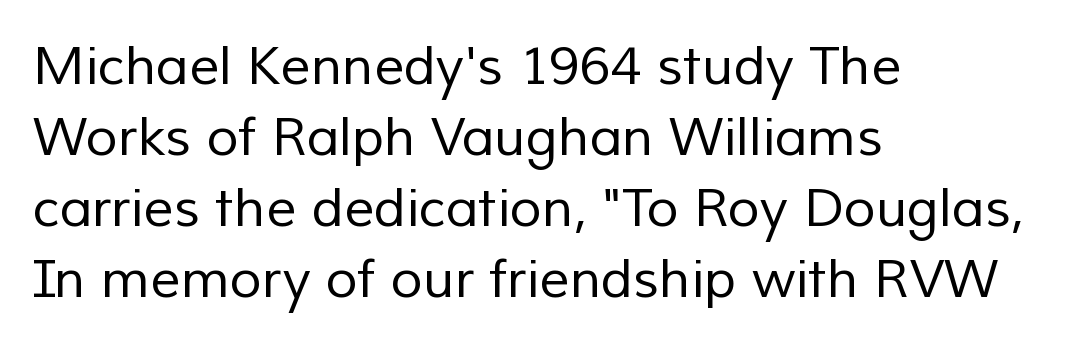
Serifs: no, the terminals of the letterforms are clean. The ragged edge is on the right, which tells us the setting is flush left. Tracking value appears to be zero — textbook default spacing. Stems and bowls with no extra thickness — not bold.
